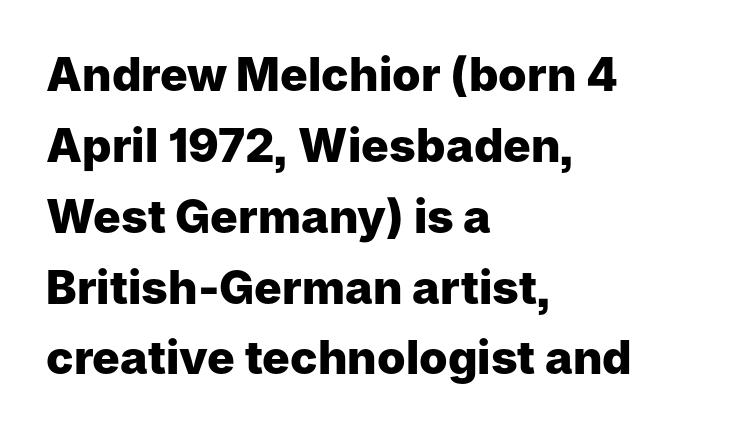
Every letter is thick-stroked: bold, no question. The text block is weighted toward the left margin, trailing off unevenly rightward. Unlike italic type, these characters show no tilt at all. Typographically, this falls in the sans-serif category. Note the varied advance widths — an 'i' is clearly narrower than an 'm'.
